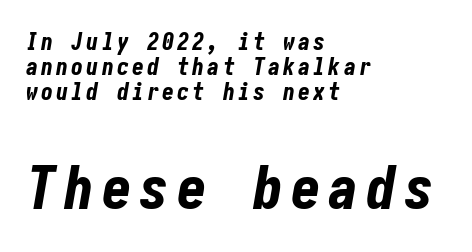
Q: Is the text bold? A: Yes.
Q: Is the text italic (slanted)? A: Yes, it leans right by about 10 degrees.
Q: Is the text underlined? A: No.
Q: How is the paragraph aligned? A: Left-aligned.
Q: Is the spacing between lines tight, normal or loose? A: Tight.
Q: Which block of text is set in a larger size, the first (top) or the second (bottom)? A: The second (bottom) one.
Q: Width (condensed, normal, or wide)? A: Condensed.
Q: Stroke contrast? A: Low.
Q: x-height? A: Medium.
